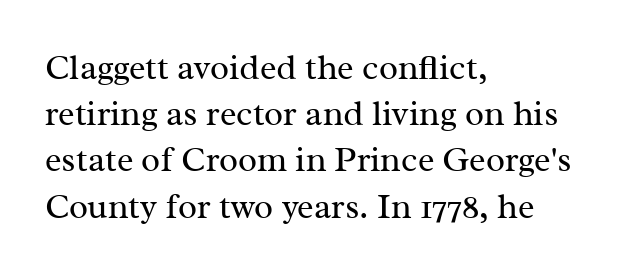
{"serif": "yes", "italic": "no", "bold": "no", "weight": "regular", "width": "normal", "stroke_contrast": "medium", "x_height": "medium", "monospaced": "no", "underline": "no", "align": "left", "line_spacing": "normal", "line_spacing_ratio": 1.32, "letter_spacing": "normal", "letter_spacing_em": 0.0, "glyph_px": 35}
